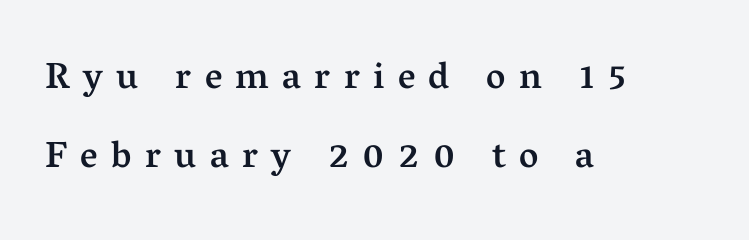
The image shows 37 px semibold serif type, upright; set left-aligned, loose line spacing (2.13x), unusually wide letter spacing (+0.36 em), not underlined; medium stroke contrast and a medium x-height.
